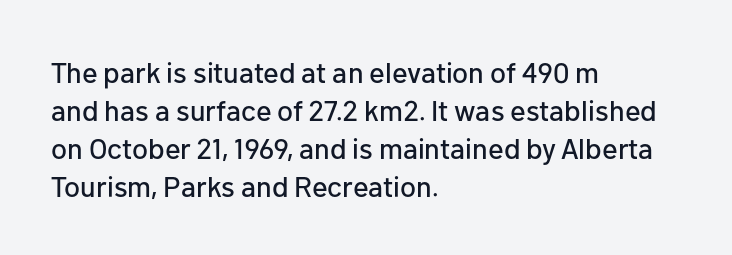
{"serif": "no", "italic": "no", "width": "normal", "stroke_contrast": "low", "x_height": "medium", "monospaced": "no", "underline": "no", "align": "left", "line_spacing": "normal", "line_spacing_ratio": 1.31, "letter_spacing": "normal", "letter_spacing_em": 0.0, "glyph_px": 29}
